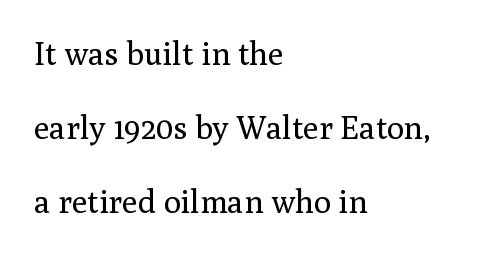
Q: Is the text bold? A: No.
Q: Is the text italic (slanted)? A: No, it is upright.
Q: Is the typeface a serif or a sans-serif typeface? A: Serif.
Q: Is the text underlined? A: No.
Q: How is the paragraph aligned? A: Left-aligned.
Q: Is the spacing between letters normal or unusually wide? A: Normal.
Q: Is the spacing between lines tight, normal or loose? A: Loose.
Q: Width (condensed, normal, or wide)? A: Normal.
Q: Stroke contrast? A: Medium.
Q: x-height? A: Medium.
Q: Monospaced? A: No.
